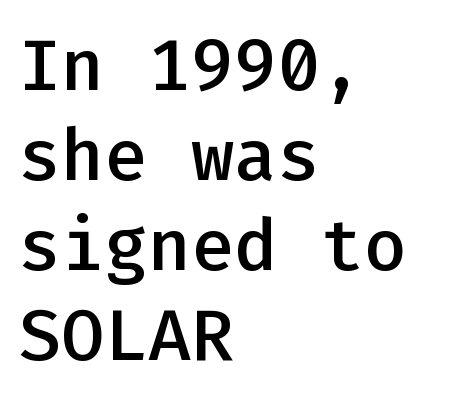
Spacing verdict: monospaced, one width for all characters. This rendering employs a face without finishing strokes, i.e., a sans-serif. Nobody touched the tracking dial on this one. In terms of weight, the rendering is demibold, just under bold. Vertical spacing — default. In CSS terms this would be text-align: left.
